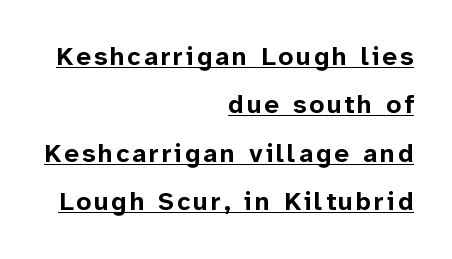
Q: Is the text bold? A: Yes.
Q: Is the text italic (slanted)? A: No, it is upright.
Q: Is the text underlined? A: Yes.
Q: How is the paragraph aligned? A: Right-aligned.
